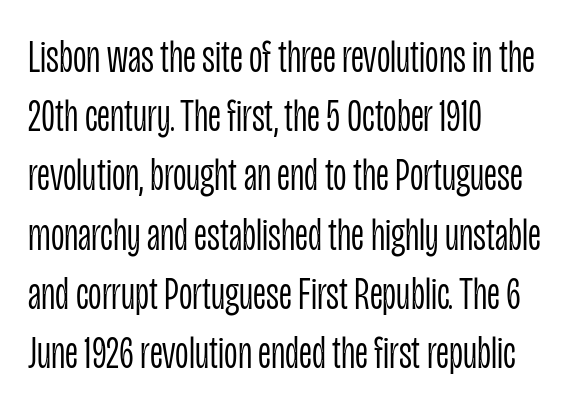
The image shows 47 px light, condensed sans-serif type, upright; set left-aligned, normal line spacing (1.26x), normal letter spacing, not underlined; low stroke contrast and a large x-height.
